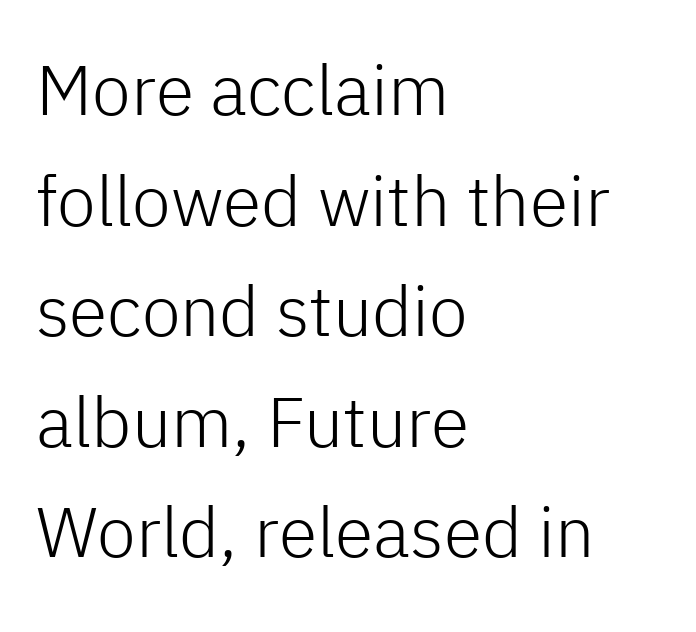
Q: Is the text bold? A: No.
Q: Is the text italic (slanted)? A: No, it is upright.
Q: Is the typeface a serif or a sans-serif typeface? A: Sans-serif.
Q: Is the text underlined? A: No.
Q: How is the paragraph aligned? A: Left-aligned.
Q: Is the spacing between letters normal or unusually wide? A: Normal.
Q: Is the spacing between lines tight, normal or loose? A: Normal.
Q: Width (condensed, normal, or wide)? A: Normal.
Q: Stroke contrast? A: Low.
Q: x-height? A: Medium.
Q: Monospaced? A: No.
